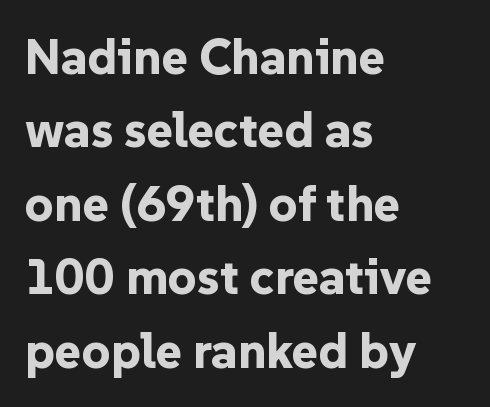
The image shows 50 px bold sans-serif type, upright; set left-aligned, normal line spacing (1.47x), normal letter spacing, not underlined; low stroke contrast and a medium x-height.
